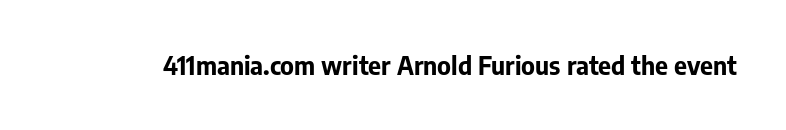
The image shows 25 px bold type, upright; set normal letter spacing, not underlined.
